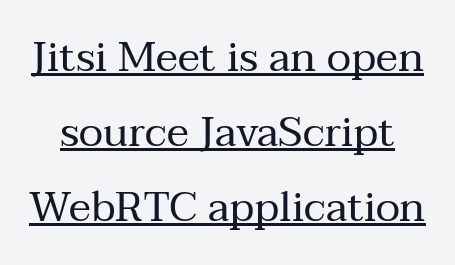
Q: Is the text bold? A: No.
Q: Is the text italic (slanted)? A: No, it is upright.
Q: Is the typeface a serif or a sans-serif typeface? A: Serif.
Q: Is the text underlined? A: Yes.
Q: Is the spacing between letters normal or unusually wide? A: Normal.
Q: Width (condensed, normal, or wide)? A: Normal.
Q: Stroke contrast? A: Medium.
Q: x-height? A: Medium.
Q: Monospaced? A: No.
